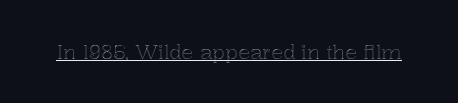
The image shows 20 px text type, upright; set normal letter spacing, underlined.
